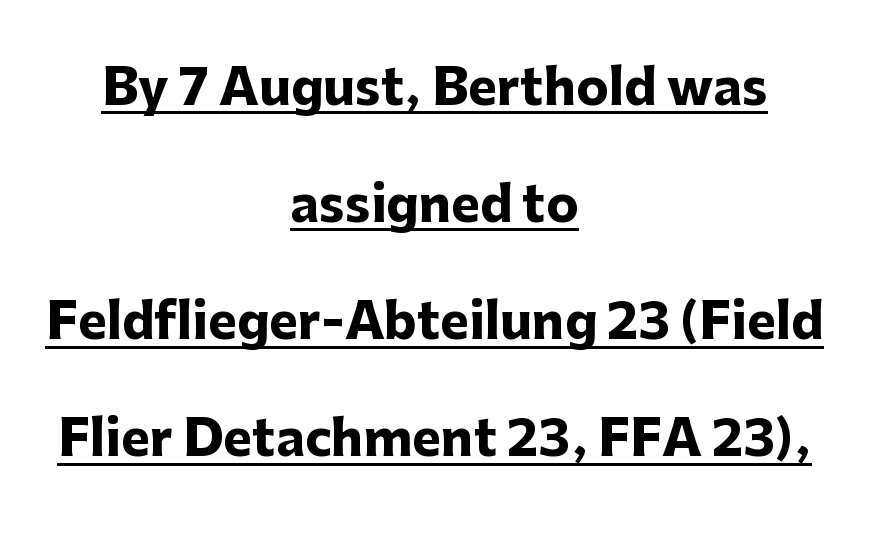
The image shows 49 px heavy sans-serif type, upright; set centered, loose line spacing (2.39x), normal letter spacing, underlined; low stroke contrast and a medium x-height.
